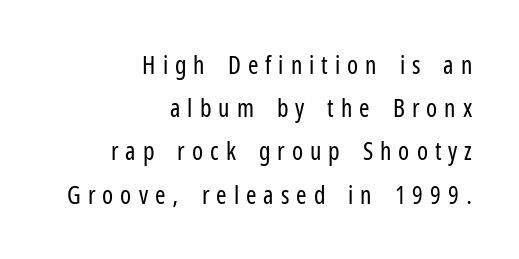
{"italic": "no", "bold": "no", "underline": "no", "align": "right", "line_spacing_ratio": 1.73, "letter_spacing": "wide", "letter_spacing_em": 0.28, "glyph_px": 25}
